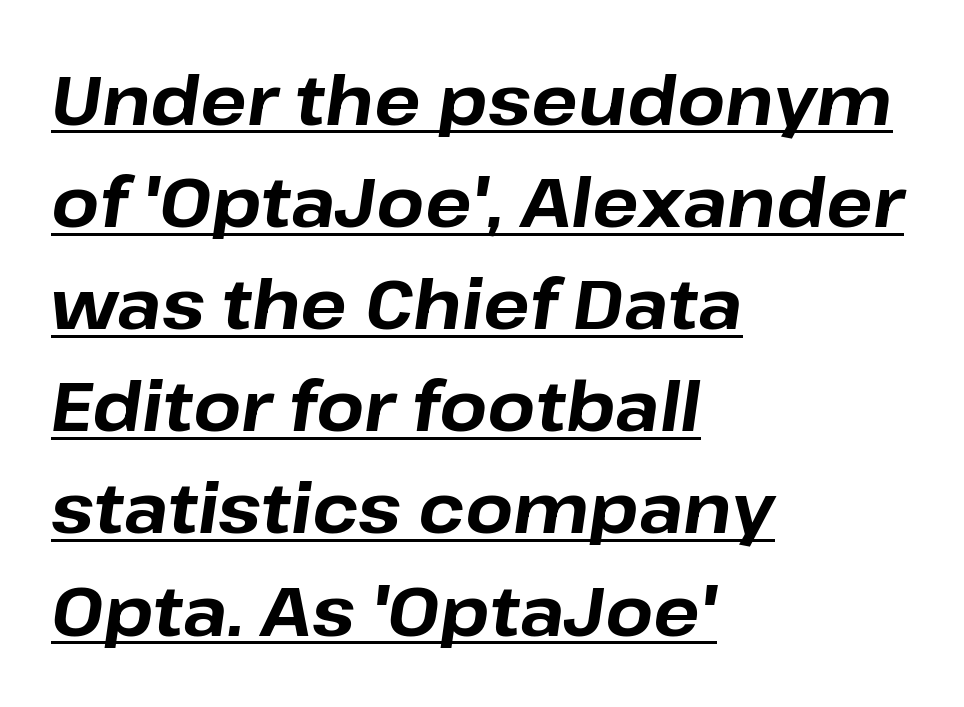
Vertically, the passage feels balanced, rows spaced as you'd expect. Yep, that's italic — everything's leaning. Look at the stroke-to-counter ratio: heavy, a bold. Glyph-to-glyph distance matches everyday printed text. The rendering anchors every line to the left-hand side. This rendering features underlined lettering.
